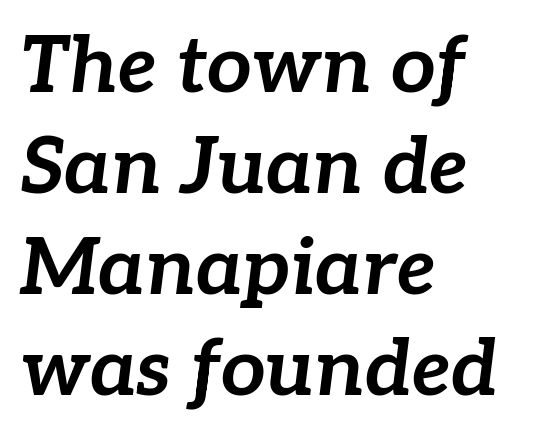
The image shows 79 px bold type, italic (leaning right); set left-aligned, normal line spacing (1.28x), normal letter spacing, not underlined; low stroke contrast and a medium x-height.
